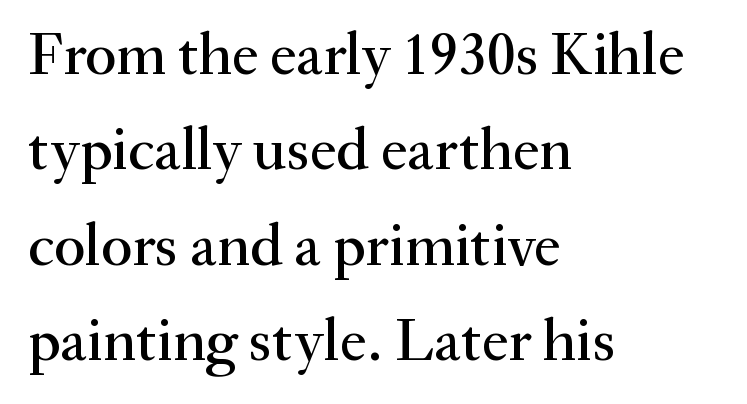
Q: Is the text italic (slanted)? A: No, it is upright.
Q: Is the typeface a serif or a sans-serif typeface? A: Serif.
Q: Is the text underlined? A: No.
Q: How is the paragraph aligned? A: Left-aligned.
Q: Is the spacing between letters normal or unusually wide? A: Normal.
Q: Is the spacing between lines tight, normal or loose? A: Normal.
Q: Width (condensed, normal, or wide)? A: Normal.
Q: Stroke contrast? A: Medium.
Q: x-height? A: Small.
Q: Monospaced? A: No.
